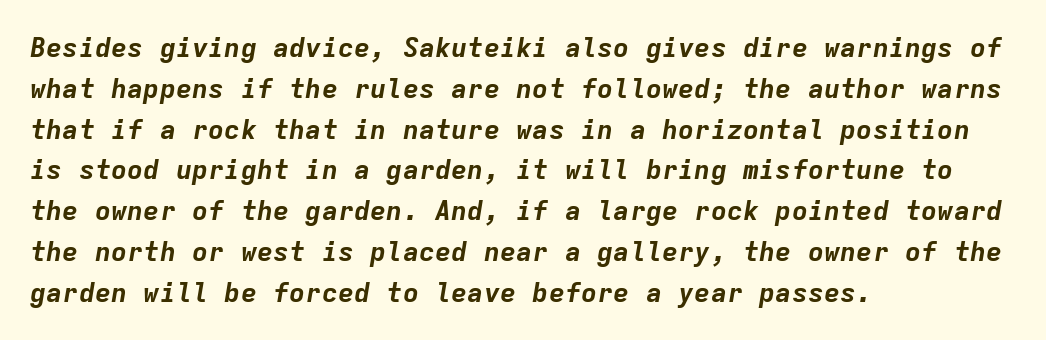
The lines in this sample share a left origin and differ only in where they stop. Type without underlining. A typesetter would call this leading conventional body-copy spacing. You could call the tracking neutral — neither tight nor loose. Is the type bold? Yes — the strokes are clearly thick and heavy. A typesetter would mark this as italic.
